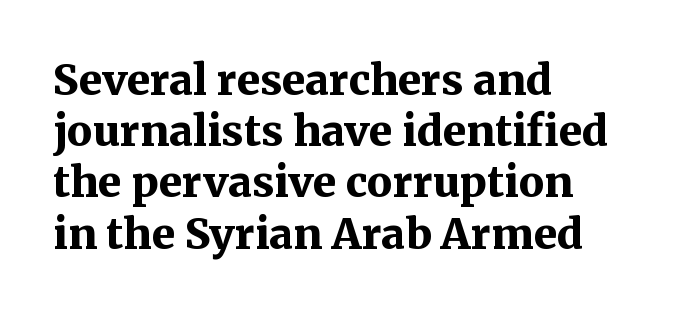
Q: Is the text bold? A: Yes.
Q: Is the text italic (slanted)? A: No, it is upright.
Q: Is the typeface a serif or a sans-serif typeface? A: Serif.
Q: Is the text underlined? A: No.
Q: How is the paragraph aligned? A: Left-aligned.
Q: Is the spacing between letters normal or unusually wide? A: Normal.
Q: Width (condensed, normal, or wide)? A: Normal.
Q: Stroke contrast? A: Medium.
Q: x-height? A: Medium.
Q: Monospaced? A: No.
